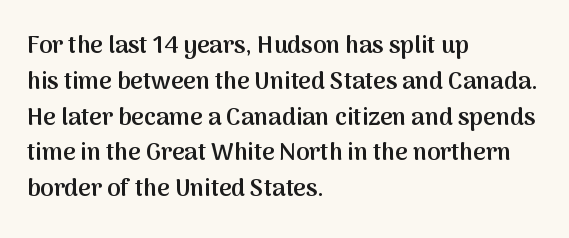
Q: Is the text bold? A: Semi-bold.
Q: Is the text italic (slanted)? A: No, it is upright.
Q: Is the text underlined? A: No.
Q: How is the paragraph aligned? A: Left-aligned.
Q: Is the spacing between letters normal or unusually wide? A: Normal.
Q: Is the spacing between lines tight, normal or loose? A: Normal.
